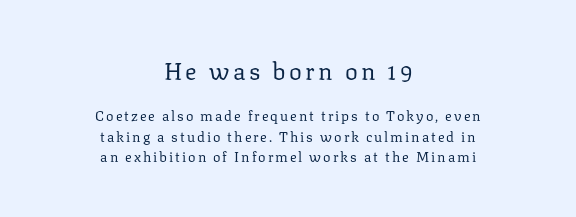
Q: Is the text bold? A: No.
Q: Is the text italic (slanted)? A: No, it is upright.
Q: Is the text underlined? A: No.
Q: How is the paragraph aligned? A: Centered.
Q: Is the spacing between lines tight, normal or loose? A: Normal.
Q: Which block of text is set in a larger size, the first (top) or the second (bottom)? A: The first (top) one.
